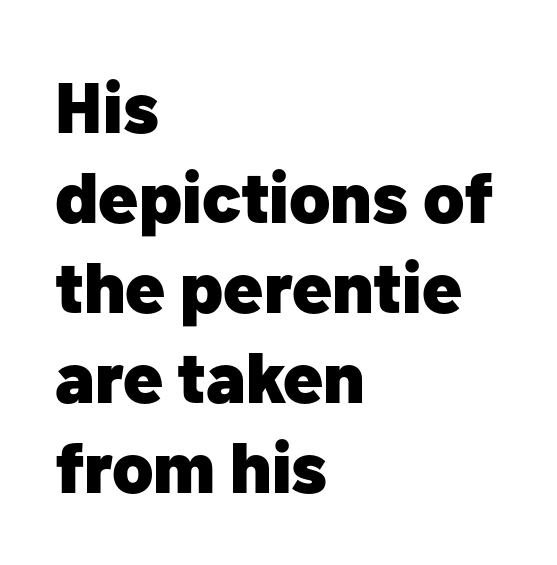
Q: Is the text bold? A: Yes.
Q: Is the text italic (slanted)? A: No, it is upright.
Q: Is the typeface a serif or a sans-serif typeface? A: Sans-serif.
Q: Is the text underlined? A: No.
Q: How is the paragraph aligned? A: Left-aligned.
Q: Is the spacing between letters normal or unusually wide? A: Normal.
Q: Is the spacing between lines tight, normal or loose? A: Normal.
Q: Width (condensed, normal, or wide)? A: Normal.
Q: Stroke contrast? A: Low.
Q: x-height? A: Medium.
Q: Monospaced? A: No.
